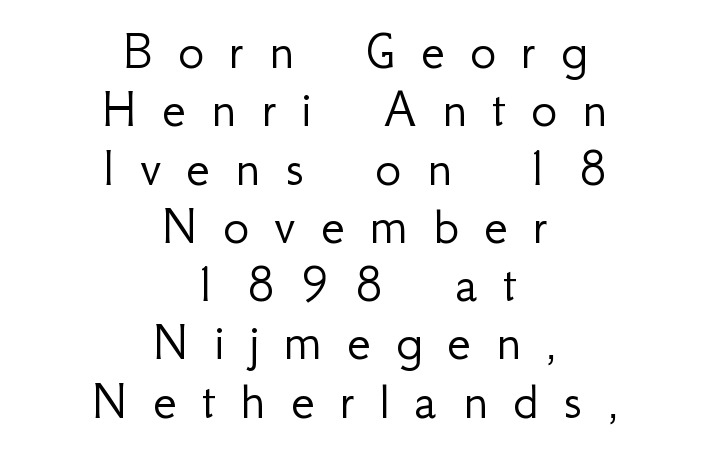
{"serif": "no", "italic": "no", "bold": "no", "weight": "light", "width": "normal", "stroke_contrast": "low", "x_height": "small", "monospaced": "no", "underline": "no", "align": "center", "line_spacing": "tight", "line_spacing_ratio": 1.06, "letter_spacing": "wide", "letter_spacing_em": 0.45, "glyph_px": 55}
